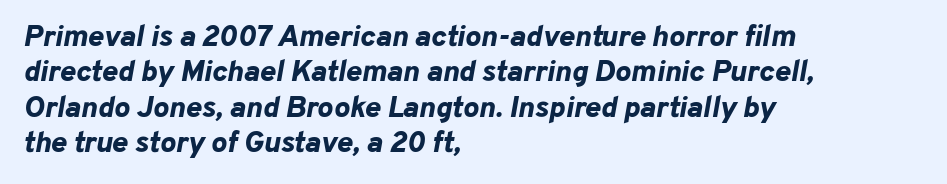
Character widths vary here, with narrow letters taking less room than wide ones. Chunky letters — that's bold for sure. Clear beneath every line of the passage. If you drew a line through each stem, it would be angled.
